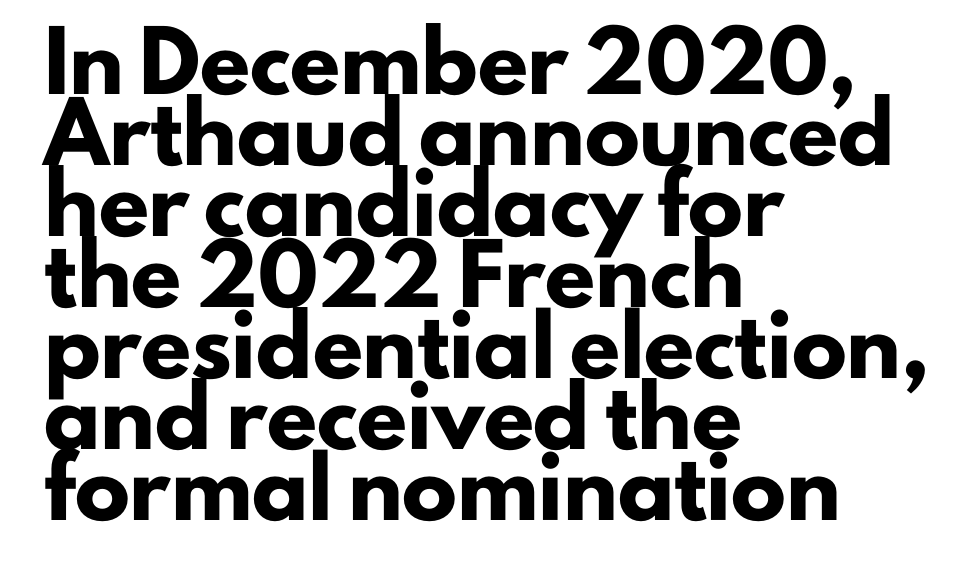
The image shows 55 px heavy sans-serif type, upright; set left-aligned, normal line spacing (1.29x), normal letter spacing, not underlined; low stroke contrast and a small x-height.
